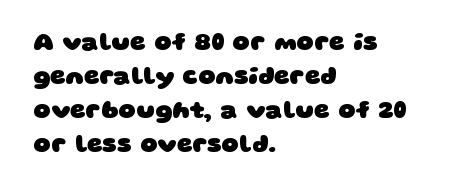
The image shows 24 px bold type; set left-aligned, normal line spacing (1.41x), normal letter spacing, not underlined.
